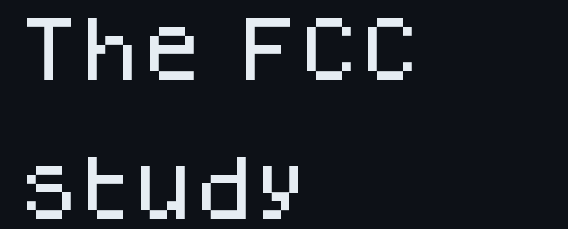
The image shows 70 px sans-serif type, upright; set left-aligned, loose line spacing (1.98x), normal letter spacing, not underlined; low stroke contrast and a large x-height.
